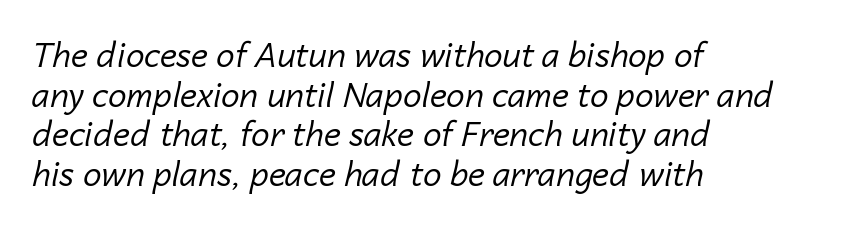
Q: Is the text bold? A: No.
Q: Is the text italic (slanted)? A: Yes, it leans right by about 14 degrees.
Q: Is the text underlined? A: No.
Q: How is the paragraph aligned? A: Left-aligned.
Q: Is the spacing between letters normal or unusually wide? A: Normal.
Q: Width (condensed, normal, or wide)? A: Normal.
Q: Stroke contrast? A: Low.
Q: x-height? A: Medium.
Q: Monospaced? A: No.
